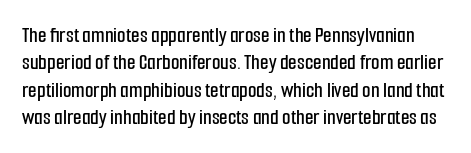
Q: Is the text italic (slanted)? A: No, it is upright.
Q: Is the text underlined? A: No.
Q: Is the spacing between letters normal or unusually wide? A: Normal.
